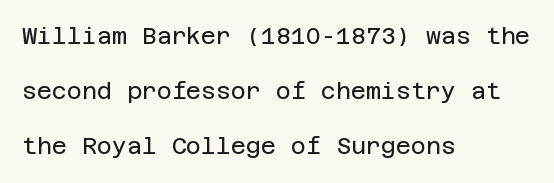
{"italic": "no", "bold": "no", "underline": "no", "align": "left", "line_spacing": "loose", "line_spacing_ratio": 2.4, "letter_spacing": "normal", "letter_spacing_em": 0.0, "glyph_px": 23}
